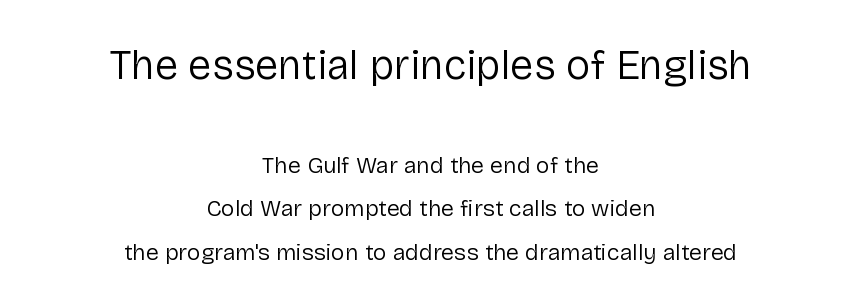
Q: Is the text bold? A: No.
Q: Is the text italic (slanted)? A: No, it is upright.
Q: Is the typeface a serif or a sans-serif typeface? A: Sans-serif.
Q: Is the text underlined? A: No.
Q: How is the paragraph aligned? A: Centered.
Q: Is the spacing between letters normal or unusually wide? A: Normal.
Q: Is the spacing between lines tight, normal or loose? A: Loose.
Q: Which block of text is set in a larger size, the first (top) or the second (bottom)? A: The first (top) one.
Q: Width (condensed, normal, or wide)? A: Normal.
Q: Stroke contrast? A: Low.
Q: x-height? A: Medium.
Q: Monospaced? A: No.
